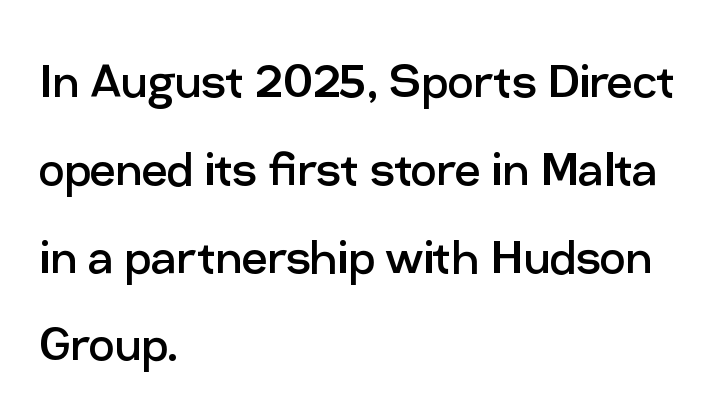
Q: Is the text bold? A: No.
Q: Is the text italic (slanted)? A: No, it is upright.
Q: Is the typeface a serif or a sans-serif typeface? A: Sans-serif.
Q: Is the text underlined? A: No.
Q: How is the paragraph aligned? A: Left-aligned.
Q: Is the spacing between letters normal or unusually wide? A: Normal.
Q: Is the spacing between lines tight, normal or loose? A: Normal.
Q: Width (condensed, normal, or wide)? A: Normal.
Q: Stroke contrast? A: Low.
Q: x-height? A: Medium.
Q: Monospaced? A: No.
